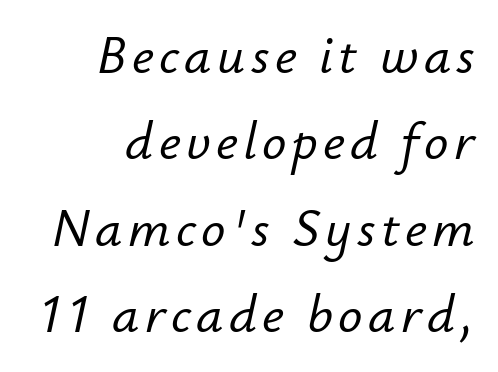
{"italic": "yes", "lean": "right", "slant_degrees": 12, "width": "normal", "stroke_contrast": "low", "x_height": "small", "monospaced": "no", "underline": "no", "align": "right", "line_spacing": "normal", "line_spacing_ratio": 1.6, "glyph_px": 54}
